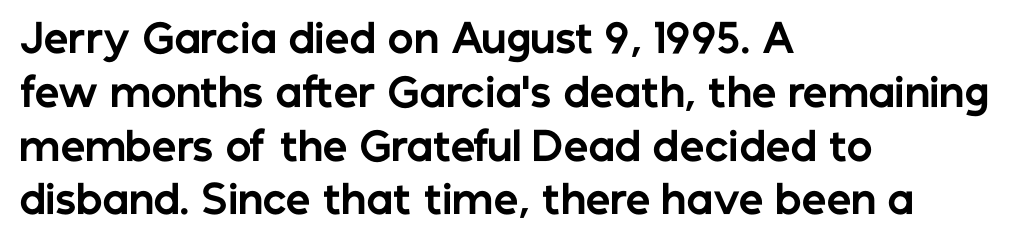
{"serif": "no", "italic": "no", "bold": "yes", "weight": "bold", "width": "normal", "stroke_contrast": "low", "x_height": "medium", "monospaced": "no", "underline": "no", "align": "left", "line_spacing": "normal", "line_spacing_ratio": 1.38, "letter_spacing": "normal", "letter_spacing_em": 0.0, "glyph_px": 39}
